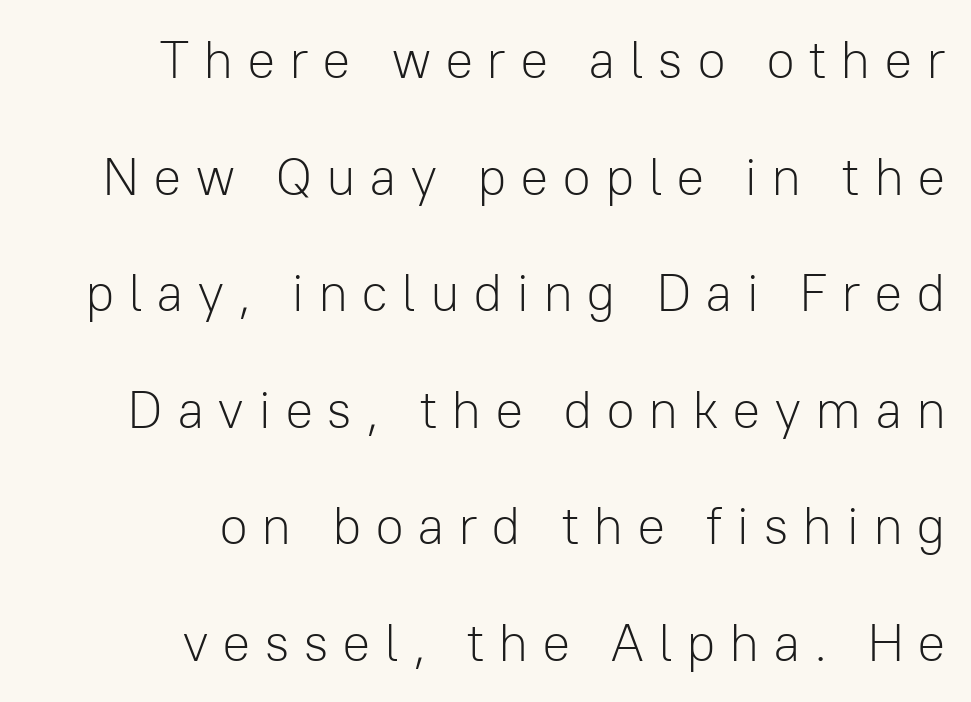
{"serif": "no", "italic": "no", "bold": "no", "weight": "light", "width": "normal", "stroke_contrast": "low", "x_height": "medium", "monospaced": "no", "underline": "no", "align": "right", "line_spacing": "loose", "line_spacing_ratio": 2.2, "letter_spacing": "wide", "letter_spacing_em": 0.25, "glyph_px": 53}
